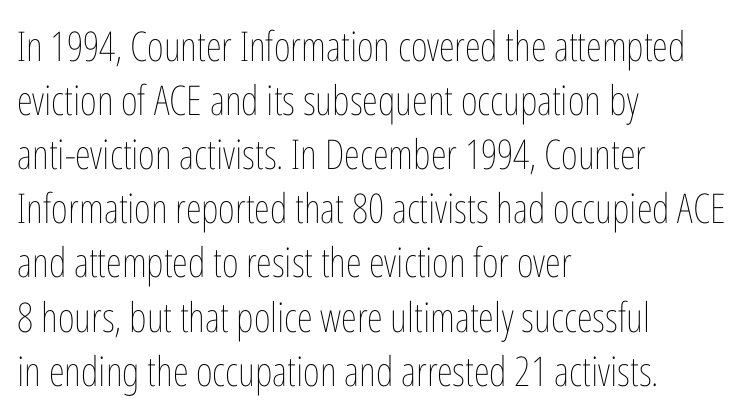
{"italic": "no", "bold": "no", "weight": "thin", "width": "condensed", "stroke_contrast": "low", "x_height": "medium", "monospaced": "no", "underline": "no", "align": "left", "line_spacing": "normal", "line_spacing_ratio": 1.32, "letter_spacing": "normal", "letter_spacing_em": 0.0, "glyph_px": 41}
